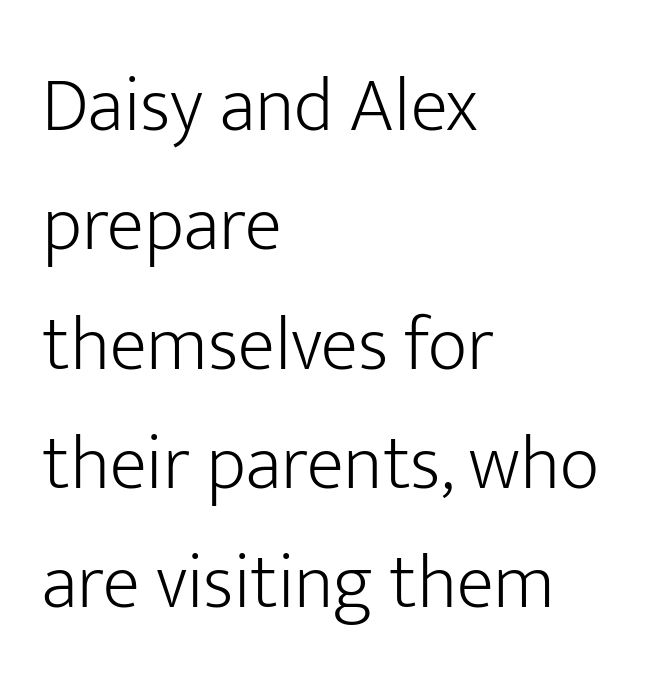
{"serif": "no", "italic": "no", "bold": "no", "weight": "light", "width": "normal", "stroke_contrast": "low", "x_height": "medium", "monospaced": "no", "underline": "no", "align": "left", "line_spacing": "normal", "line_spacing_ratio": 1.55, "letter_spacing": "normal", "letter_spacing_em": 0.0, "glyph_px": 77}
